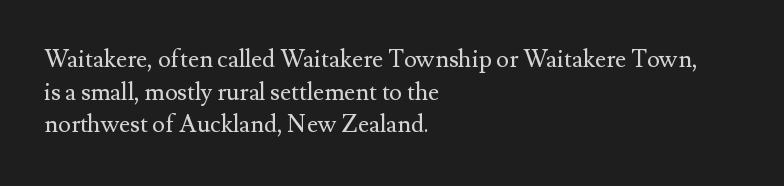
Q: Is the text bold? A: No.
Q: Is the text italic (slanted)? A: No, it is upright.
Q: Is the text underlined? A: No.
Q: How is the paragraph aligned? A: Left-aligned.
Q: Is the spacing between letters normal or unusually wide? A: Normal.
Q: Is the spacing between lines tight, normal or loose? A: Normal.
